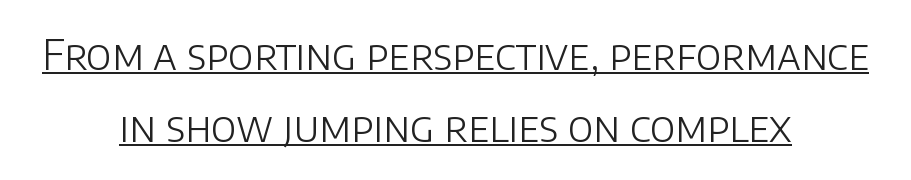
Q: Is the text bold? A: No.
Q: Is the text italic (slanted)? A: No, it is upright.
Q: Is the typeface a serif or a sans-serif typeface? A: Sans-serif.
Q: Is the text underlined? A: Yes.
Q: How is the paragraph aligned? A: Centered.
Q: Is the spacing between letters normal or unusually wide? A: Normal.
Q: Width (condensed, normal, or wide)? A: Normal.
Q: Stroke contrast? A: Low.
Q: x-height? A: Large.
Q: Monospaced? A: No.
